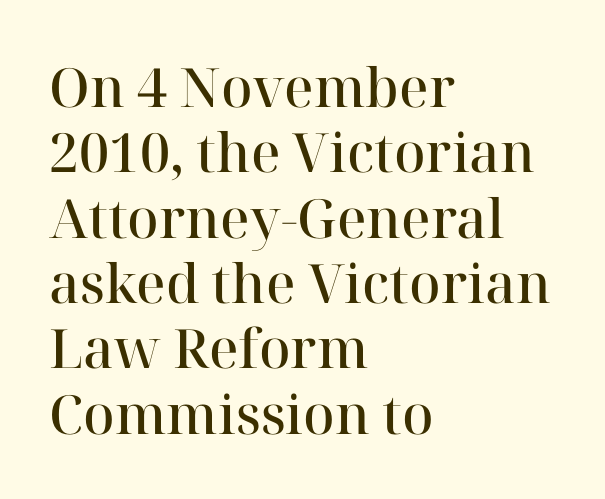
The rendering uses a semibold face; strokes are thickened but not to full bold. If you drew a line through each stem, it would be perfectly vertical. The lines in this sample share a left origin and differ only in where they stop. Glance below the letters and you will spot only blank space. Proportional: the letters do not fall into vertical columns.
